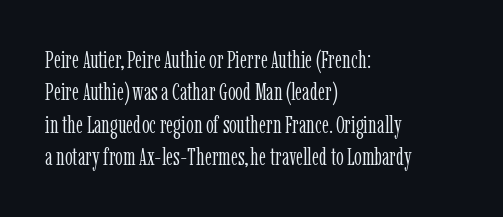
{"italic": "no", "bold": "no", "underline": "no", "align": "left", "line_spacing": "normal", "line_spacing_ratio": 1.35, "letter_spacing": "normal", "letter_spacing_em": 0.0, "glyph_px": 24}
